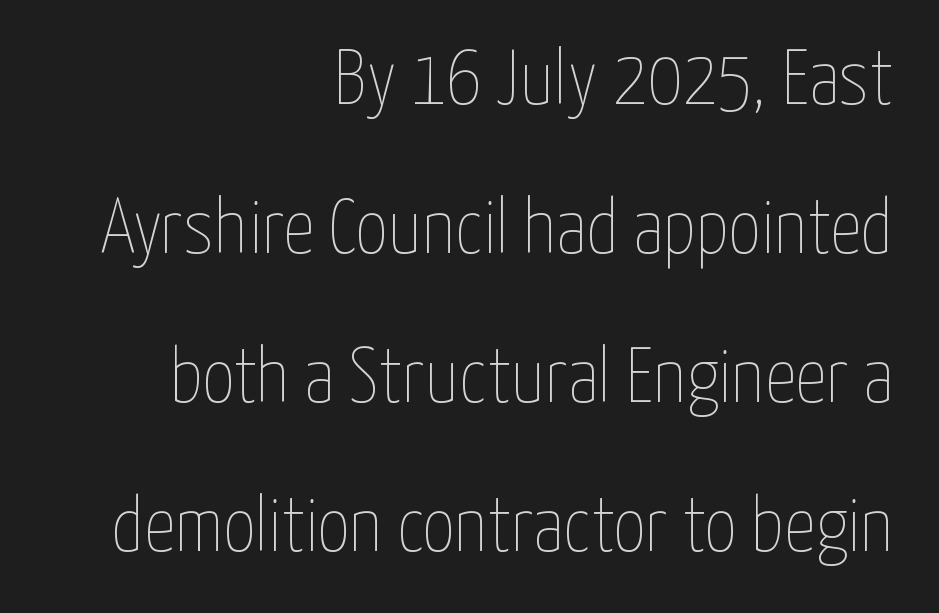
Q: Is the text bold? A: No.
Q: Is the text italic (slanted)? A: No, it is upright.
Q: Is the text underlined? A: No.
Q: How is the paragraph aligned? A: Right-aligned.
Q: Is the spacing between letters normal or unusually wide? A: Normal.
Q: Is the spacing between lines tight, normal or loose? A: Loose.
Q: Width (condensed, normal, or wide)? A: Condensed.
Q: Stroke contrast? A: Low.
Q: x-height? A: Medium.
Q: Monospaced? A: No.
